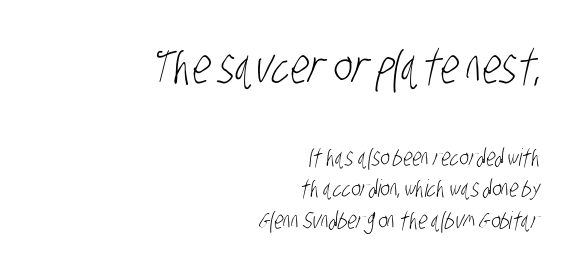
The image shows 48 px light, condensed sans-serif type; set right-aligned, normal line spacing (1.32x), normal letter spacing, not underlined; the first (top) block is 2.0x larger; low stroke contrast and a large x-height.
